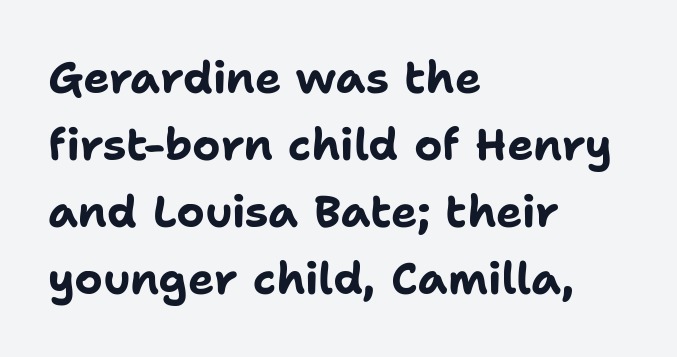
Q: Is the text bold? A: Yes.
Q: Is the text italic (slanted)? A: No, it is upright.
Q: Is the typeface a serif or a sans-serif typeface? A: Sans-serif.
Q: Is the text underlined? A: No.
Q: How is the paragraph aligned? A: Left-aligned.
Q: Is the spacing between letters normal or unusually wide? A: Normal.
Q: Is the spacing between lines tight, normal or loose? A: Normal.
Q: Width (condensed, normal, or wide)? A: Normal.
Q: Stroke contrast? A: Low.
Q: x-height? A: Medium.
Q: Monospaced? A: No.
